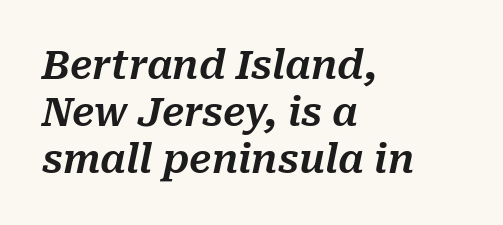
{"italic": "yes", "lean": "right", "slant_degrees": 10, "width": "normal", "stroke_contrast": "medium", "x_height": "medium", "monospaced": "no", "underline": "no", "align": "left", "line_spacing_ratio": 1.2, "letter_spacing": "normal", "letter_spacing_em": 0.0, "glyph_px": 39}
